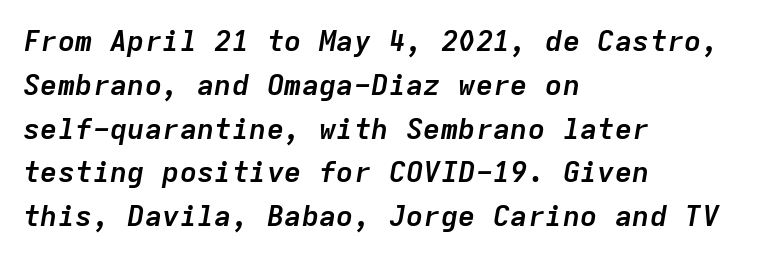
The image shows 29 px semibold type, italic (leaning right), monospaced; set left-aligned, normal line spacing (1.51x), normal letter spacing, not underlined; low stroke contrast and a medium x-height.
